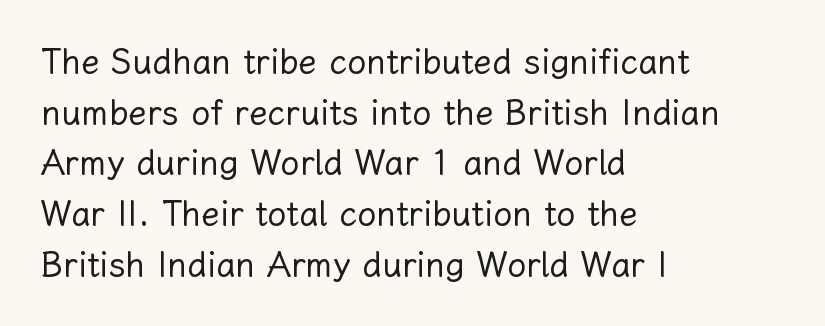
{"italic": "no", "bold": "no", "weight": "regular", "width": "normal", "stroke_contrast": "low", "x_height": "medium", "monospaced": "no", "underline": "no", "align": "left", "line_spacing": "normal", "line_spacing_ratio": 1.49, "letter_spacing": "normal", "letter_spacing_em": 0.0, "glyph_px": 34}
